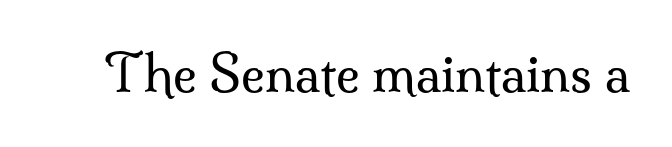
Q: Is the text bold? A: No.
Q: Is the text italic (slanted)? A: No, it is upright.
Q: Is the typeface a serif or a sans-serif typeface? A: Serif.
Q: Is the text underlined? A: No.
Q: Is the spacing between letters normal or unusually wide? A: Normal.
Q: Width (condensed, normal, or wide)? A: Normal.
Q: Stroke contrast? A: Medium.
Q: x-height? A: Small.
Q: Monospaced? A: No.
